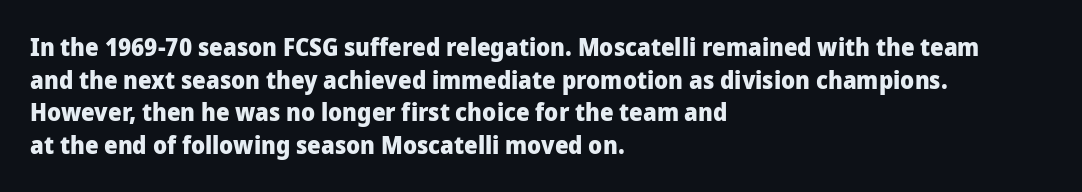
{"italic": "no", "bold": "yes", "underline": "no", "align": "left", "line_spacing": "normal", "line_spacing_ratio": 1.36, "letter_spacing": "normal", "letter_spacing_em": 0.0, "glyph_px": 24}
